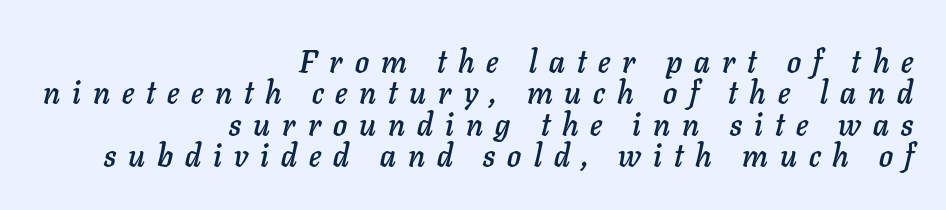
If you measured baseline to baseline, you'd find a short distance. Proportional: the letters do not fall into vertical columns. Each row of text sits above clean, open space. Rendered with sloped, italic letterforms. How are the letters spaced? Widely, with obvious added tracking. A student would call this right alignment; a typographer would say flush right, rag left.
